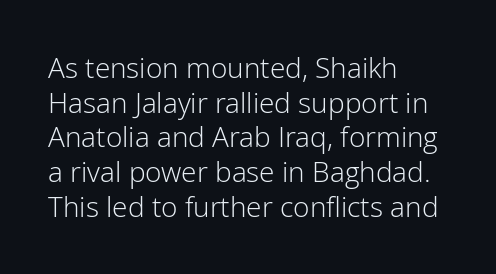
The image shows 28 px light sans-serif type, upright; set left-aligned, line spacing 1.24x, normal letter spacing, not underlined; low stroke contrast and a medium x-height.
